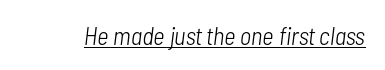
{"italic": "yes", "lean": "right", "slant_degrees": 7, "bold": "no", "underline": "yes", "letter_spacing": "normal", "letter_spacing_em": 0.0, "glyph_px": 25}
